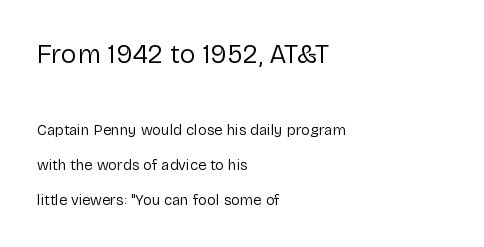
{"italic": "no", "bold": "no", "underline": "no", "align": "left", "line_spacing": "loose", "line_spacing_ratio": 2.32, "letter_spacing": "normal", "letter_spacing_em": 0.0, "larger_block": "first", "size_ratio": 1.8, "glyph_px": 27}
